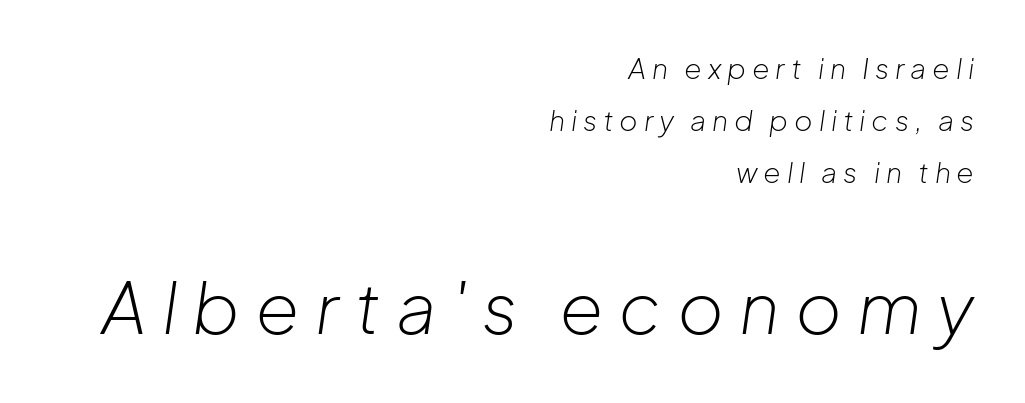
Q: Is the text bold? A: No.
Q: Is the text italic (slanted)? A: Yes, it leans right by about 8 degrees.
Q: Is the text underlined? A: No.
Q: How is the paragraph aligned? A: Right-aligned.
Q: Is the spacing between letters normal or unusually wide? A: Unusually wide.
Q: Which block of text is set in a larger size, the first (top) or the second (bottom)? A: The second (bottom) one.
Q: Width (condensed, normal, or wide)? A: Normal.
Q: Stroke contrast? A: Low.
Q: x-height? A: Medium.
Q: Monospaced? A: No.
